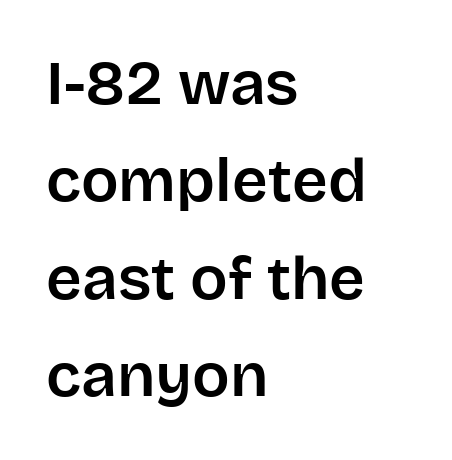
Q: Is the text italic (slanted)? A: No, it is upright.
Q: Is the typeface a serif or a sans-serif typeface? A: Sans-serif.
Q: Is the text underlined? A: No.
Q: How is the paragraph aligned? A: Left-aligned.
Q: Is the spacing between letters normal or unusually wide? A: Normal.
Q: Is the spacing between lines tight, normal or loose? A: Normal.
Q: Width (condensed, normal, or wide)? A: Normal.
Q: Stroke contrast? A: Low.
Q: x-height? A: Large.
Q: Monospaced? A: No.
